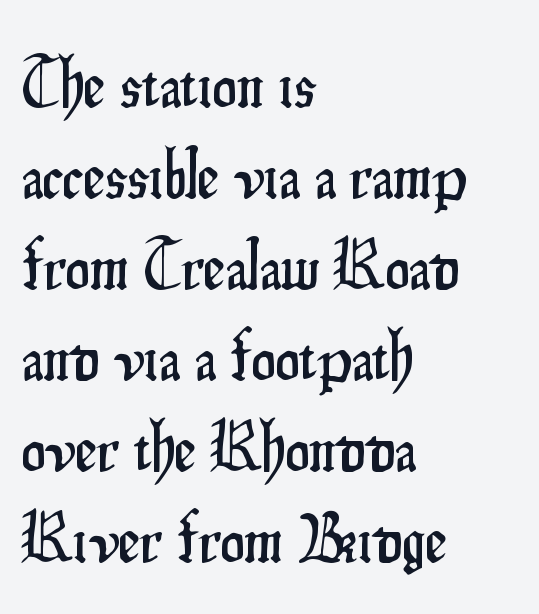
Think of a printed novel: that variable character pitch is what you see here. Type style note: lacks serifs. Letter spacing: default. Every row of glyphs begins at an identical x-position on the left. Any mark beneath the type? The region is blank. Style check: upright.
